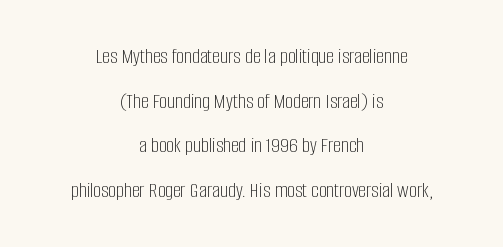
{"italic": "no", "bold": "no", "underline": "no", "align": "center", "line_spacing": "loose", "line_spacing_ratio": 2.03, "letter_spacing": "normal", "letter_spacing_em": 0.0, "glyph_px": 22}
